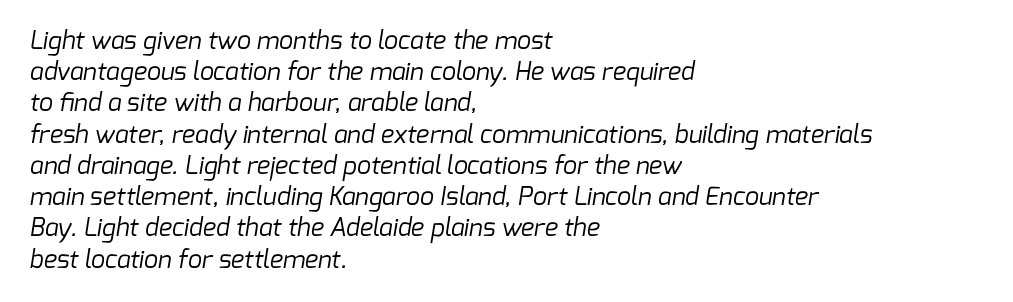
{"bold": "no", "underline": "no", "align": "left", "line_spacing": "normal", "line_spacing_ratio": 1.25, "letter_spacing": "normal", "letter_spacing_em": 0.0, "glyph_px": 25}
